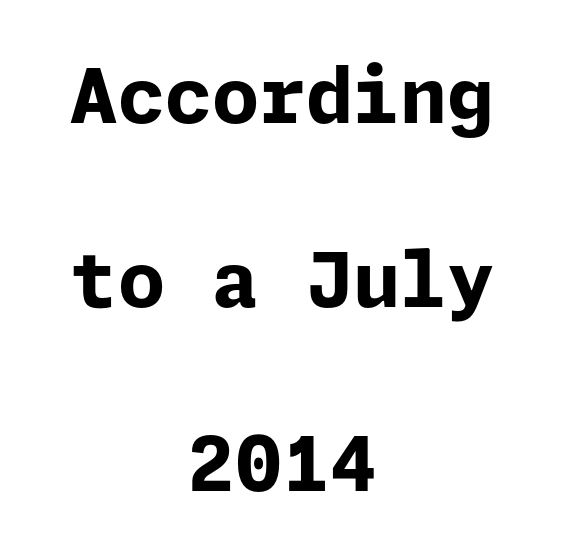
{"serif": "no", "italic": "no", "bold": "yes", "weight": "bold", "width": "normal", "stroke_contrast": "low", "x_height": "medium", "underline": "no", "align": "center", "line_spacing": "loose", "line_spacing_ratio": 2.42, "letter_spacing": "normal", "letter_spacing_em": 0.0, "glyph_px": 76}
